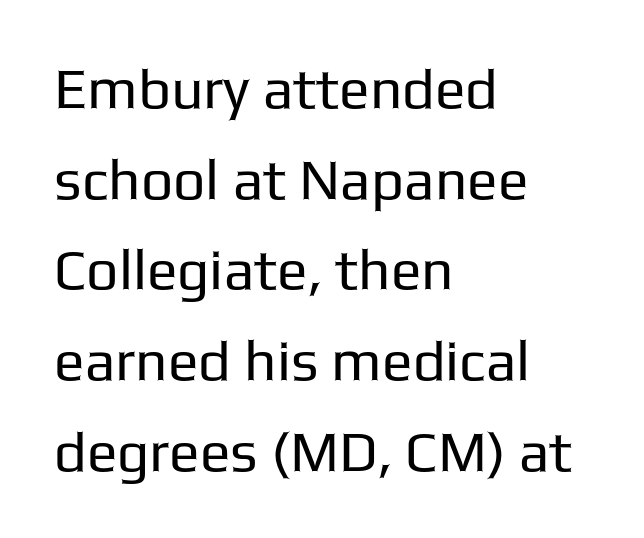
The rendering uses natural spacing where letterforms have individual widths. A typesetter would call this zero additional tracking. Weight: regular or lighter. A typesetter would mark this as roman, not italic. The passage shown is not underscored anywhere. Students, observe: this is what conventionally led text looks like.
